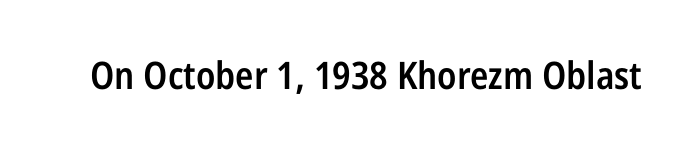
Q: Is the text bold? A: Semi-bold.
Q: Is the text italic (slanted)? A: No, it is upright.
Q: Is the typeface a serif or a sans-serif typeface? A: Sans-serif.
Q: Is the text underlined? A: No.
Q: Is the spacing between letters normal or unusually wide? A: Normal.
Q: Width (condensed, normal, or wide)? A: Condensed.
Q: Stroke contrast? A: Low.
Q: x-height? A: Medium.
Q: Monospaced? A: No.
